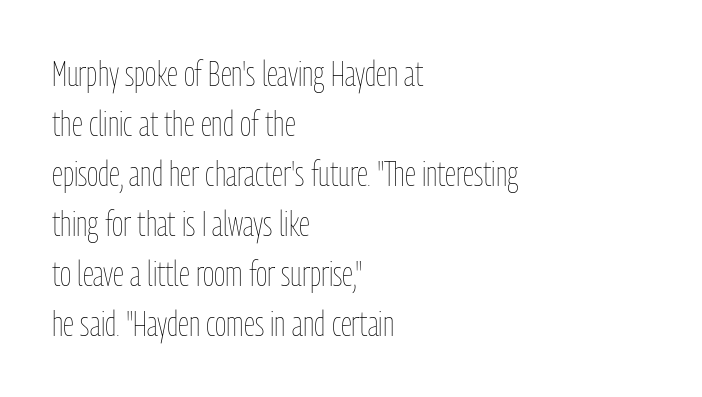
Q: Is the text bold? A: No.
Q: Is the text italic (slanted)? A: No, it is upright.
Q: Is the text underlined? A: No.
Q: How is the paragraph aligned? A: Left-aligned.
Q: Is the spacing between letters normal or unusually wide? A: Normal.
Q: Is the spacing between lines tight, normal or loose? A: Normal.
Q: Width (condensed, normal, or wide)? A: Condensed.
Q: Stroke contrast? A: Low.
Q: x-height? A: Medium.
Q: Monospaced? A: No.
